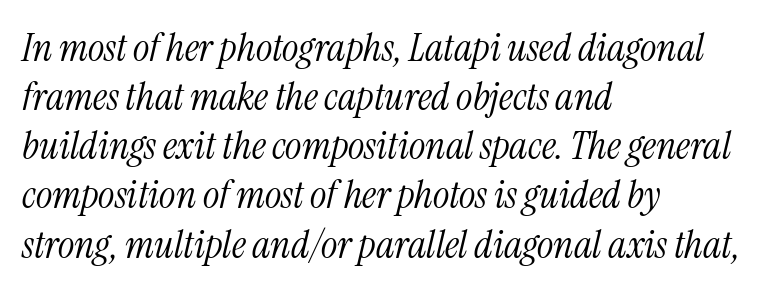
{"serif": "yes", "italic": "yes", "lean": "right", "slant_degrees": 13, "bold": "no", "weight": "light", "width": "condensed", "stroke_contrast": "medium", "x_height": "medium", "monospaced": "no", "underline": "no", "align": "left", "line_spacing": "normal", "line_spacing_ratio": 1.26, "letter_spacing": "normal", "letter_spacing_em": 0.0, "glyph_px": 39}
